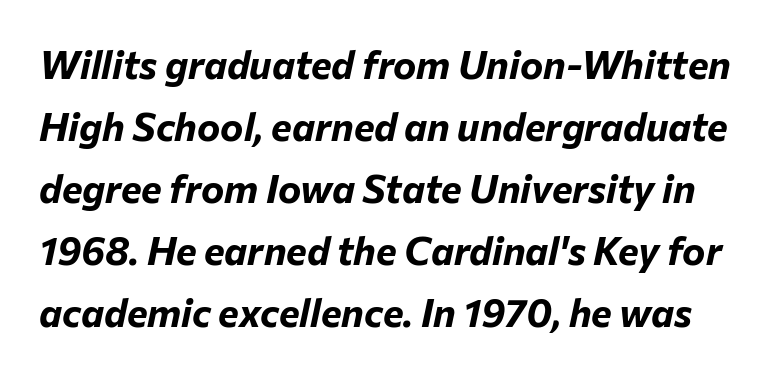
The image shows 39 px bold type, italic (leaning right); set normal line spacing (1.59x), normal letter spacing, not underlined; low stroke contrast and a medium x-height.
